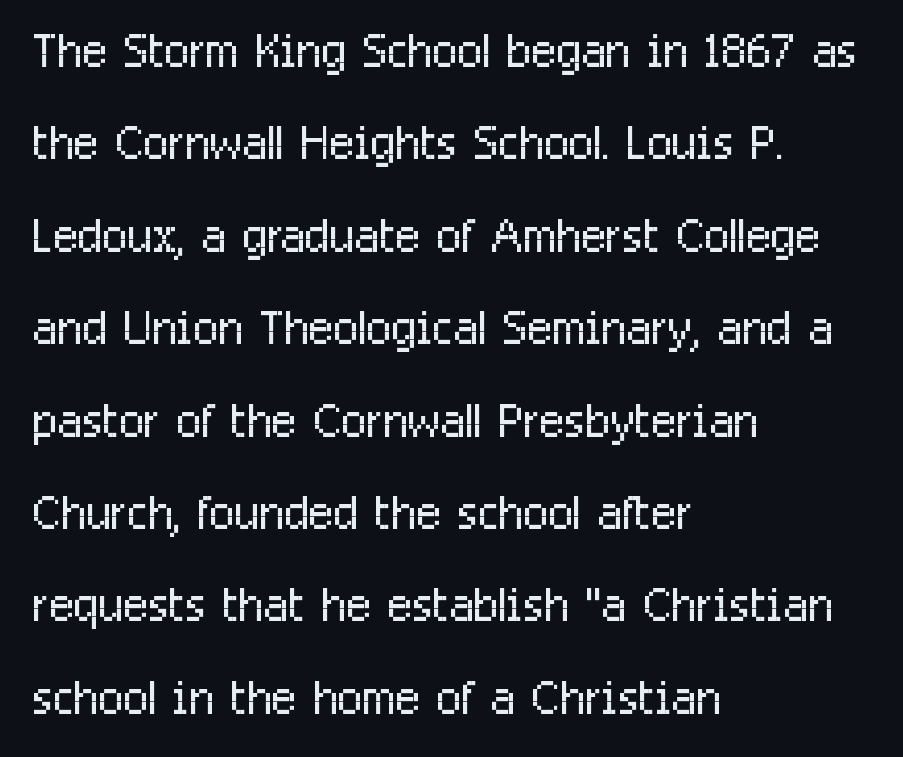
The image shows 66 px light, condensed sans-serif type, upright; set left-aligned, normal line spacing (1.4x), normal letter spacing, not underlined; low stroke contrast and a medium x-height.
